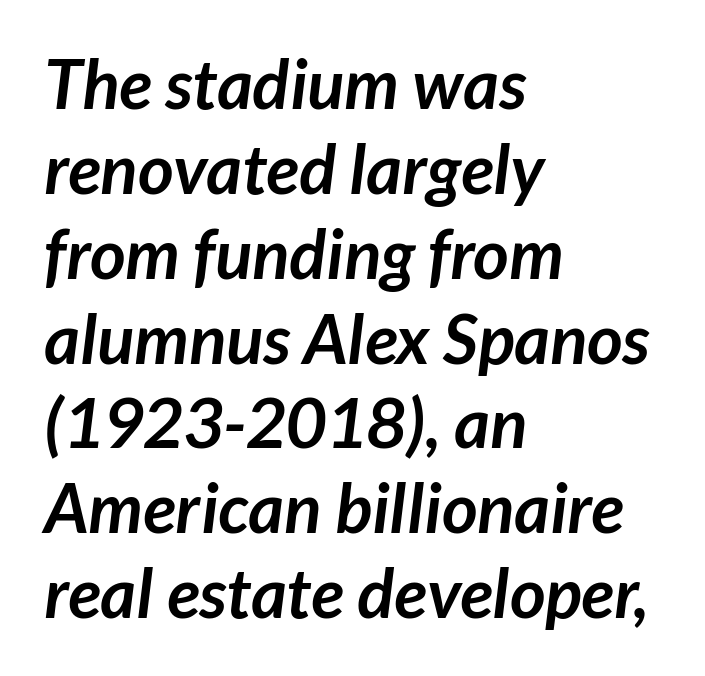
The image shows 69 px semibold sans-serif type; set left-aligned, line spacing 1.23x, normal letter spacing, not underlined; low stroke contrast and a medium x-height.
